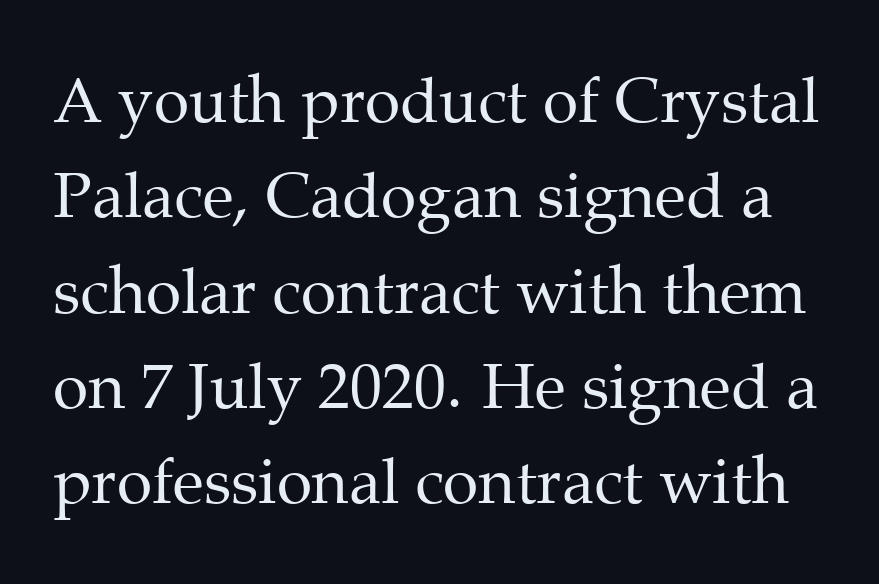
The image shows 64 px regular-weight serif type, upright; set normal line spacing (1.49x), normal letter spacing, not underlined; medium stroke contrast and a medium x-height.
